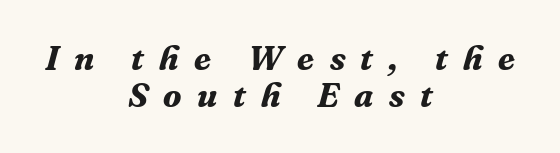
Q: Is the text bold? A: Yes.
Q: Is the text italic (slanted)? A: Yes, it leans right by about 16 degrees.
Q: Is the typeface a serif or a sans-serif typeface? A: Serif.
Q: Is the text underlined? A: No.
Q: How is the paragraph aligned? A: Centered.
Q: Is the spacing between letters normal or unusually wide? A: Unusually wide.
Q: Is the spacing between lines tight, normal or loose? A: Tight.
Q: Width (condensed, normal, or wide)? A: Normal.
Q: Stroke contrast? A: Medium.
Q: x-height? A: Medium.
Q: Monospaced? A: No.
